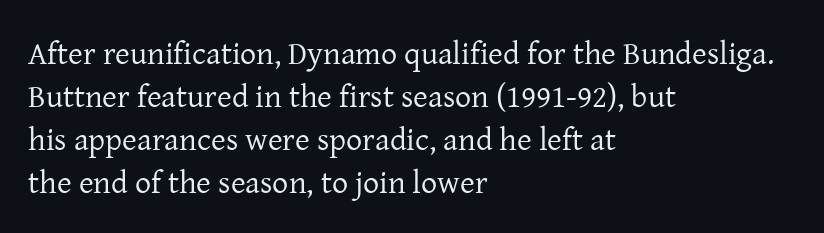
Q: Is the text bold? A: No.
Q: Is the text italic (slanted)? A: No, it is upright.
Q: Is the typeface a serif or a sans-serif typeface? A: Serif.
Q: Is the text underlined? A: No.
Q: How is the paragraph aligned? A: Left-aligned.
Q: Is the spacing between letters normal or unusually wide? A: Normal.
Q: Is the spacing between lines tight, normal or loose? A: Normal.
Q: Width (condensed, normal, or wide)? A: Normal.
Q: Stroke contrast? A: Low.
Q: x-height? A: Medium.
Q: Monospaced? A: No.
